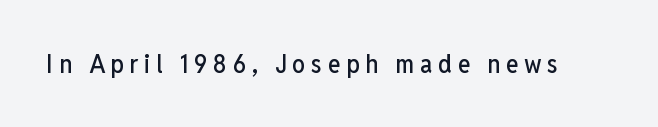
Q: Is the text italic (slanted)? A: No, it is upright.
Q: Is the text underlined? A: No.
Q: Is the spacing between letters normal or unusually wide? A: Unusually wide.
